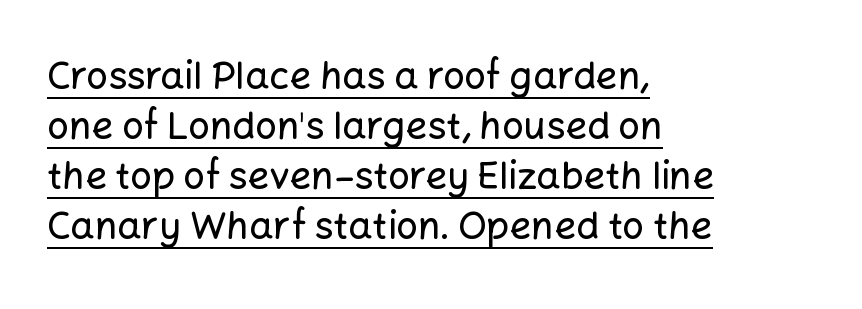
Q: Is the text italic (slanted)? A: No, it is upright.
Q: Is the typeface a serif or a sans-serif typeface? A: Sans-serif.
Q: Is the text underlined? A: Yes.
Q: How is the paragraph aligned? A: Left-aligned.
Q: Is the spacing between letters normal or unusually wide? A: Normal.
Q: Is the spacing between lines tight, normal or loose? A: Normal.
Q: Width (condensed, normal, or wide)? A: Normal.
Q: Stroke contrast? A: Low.
Q: x-height? A: Medium.
Q: Monospaced? A: No.
